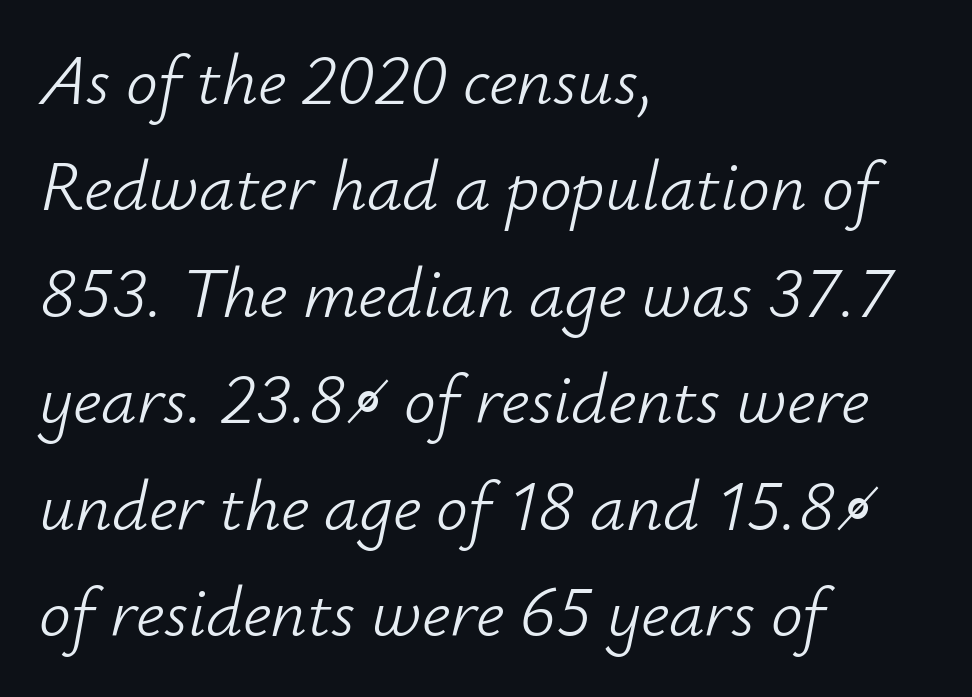
{"italic": "yes", "lean": "right", "slant_degrees": 12, "bold": "no", "weight": "light", "width": "normal", "stroke_contrast": "low", "x_height": "small", "monospaced": "no", "underline": "no", "align": "left", "line_spacing": "normal", "line_spacing_ratio": 1.5, "letter_spacing": "normal", "letter_spacing_em": 0.0, "glyph_px": 71}
